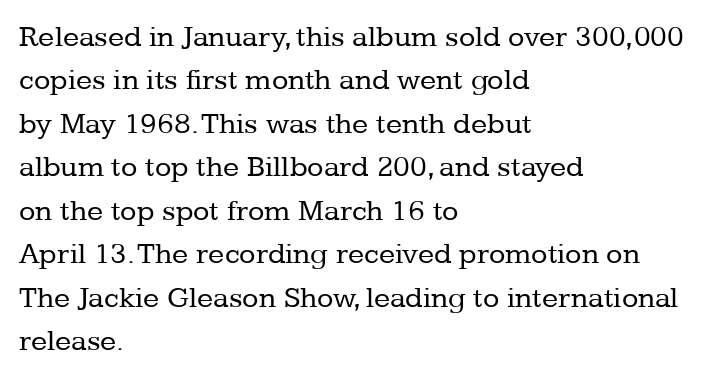
The image shows 30 px regular-weight serif type, upright; set left-aligned, normal line spacing (1.45x), normal letter spacing, not underlined; low stroke contrast and a medium x-height.
